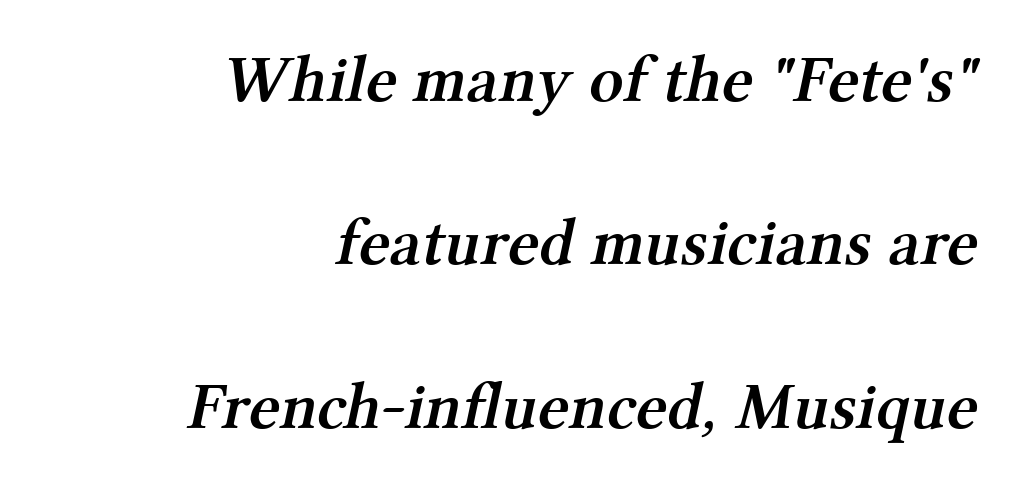
{"serif": "yes", "bold": "semi", "weight": "semibold", "width": "normal", "stroke_contrast": "medium", "x_height": "medium", "monospaced": "no", "underline": "no", "align": "right", "line_spacing": "loose", "line_spacing_ratio": 2.44, "letter_spacing": "normal", "letter_spacing_em": 0.0, "glyph_px": 67}
